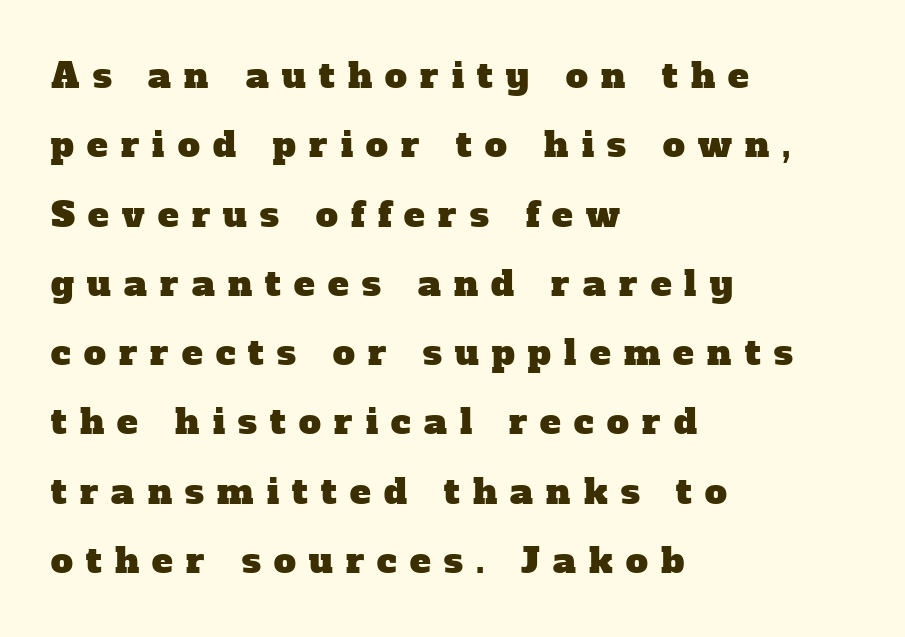
Stroke terminals: seriffed. Here the designer chose a conventional face with non-uniform glyph widths. Words float on clear page, feet unadorned. A great deal of white space separates one row of letters from the next. The letters are spread apart with noticeably loose tracking. Left-aligned paragraph, ragged on the right.
